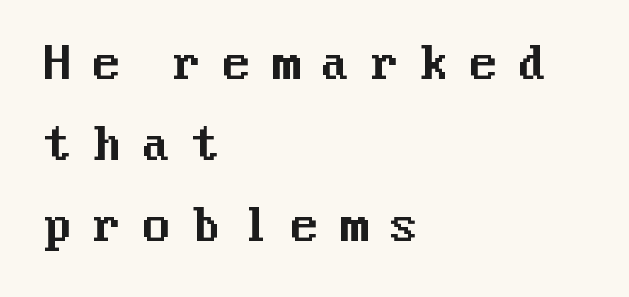
The image shows 44 px sans-serif type, upright; set left-aligned, line spacing 1.84x, unusually wide letter spacing (+0.43 em), not underlined; medium stroke contrast and a medium x-height.
